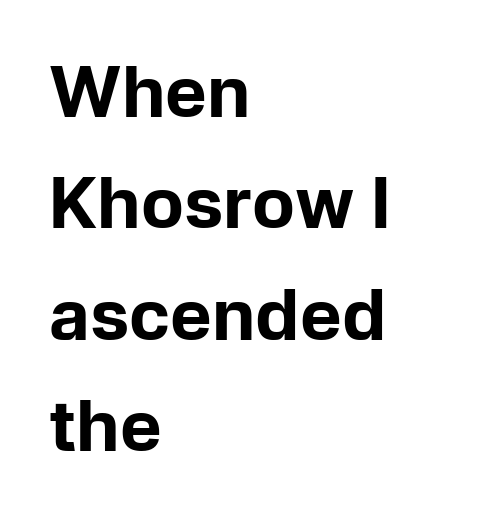
{"serif": "no", "italic": "no", "bold": "yes", "weight": "bold", "width": "normal", "stroke_contrast": "low", "x_height": "medium", "monospaced": "no", "underline": "no", "align": "left", "line_spacing": "normal", "line_spacing_ratio": 1.59, "letter_spacing": "normal", "letter_spacing_em": 0.0, "glyph_px": 70}
